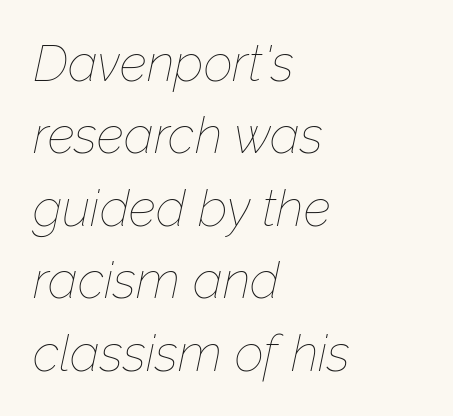
Q: Is the text bold? A: No.
Q: Is the text italic (slanted)? A: Yes, it leans right by about 12 degrees.
Q: Is the text underlined? A: No.
Q: How is the paragraph aligned? A: Left-aligned.
Q: Is the spacing between letters normal or unusually wide? A: Normal.
Q: Is the spacing between lines tight, normal or loose? A: Normal.
Q: Width (condensed, normal, or wide)? A: Normal.
Q: Stroke contrast? A: Low.
Q: x-height? A: Medium.
Q: Monospaced? A: No.
